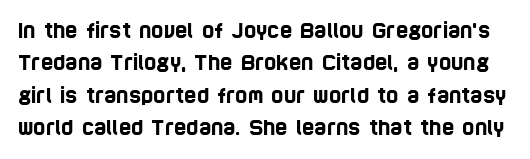
The image shows 21 px text type; set normal line spacing (1.54x), normal letter spacing, not underlined.
